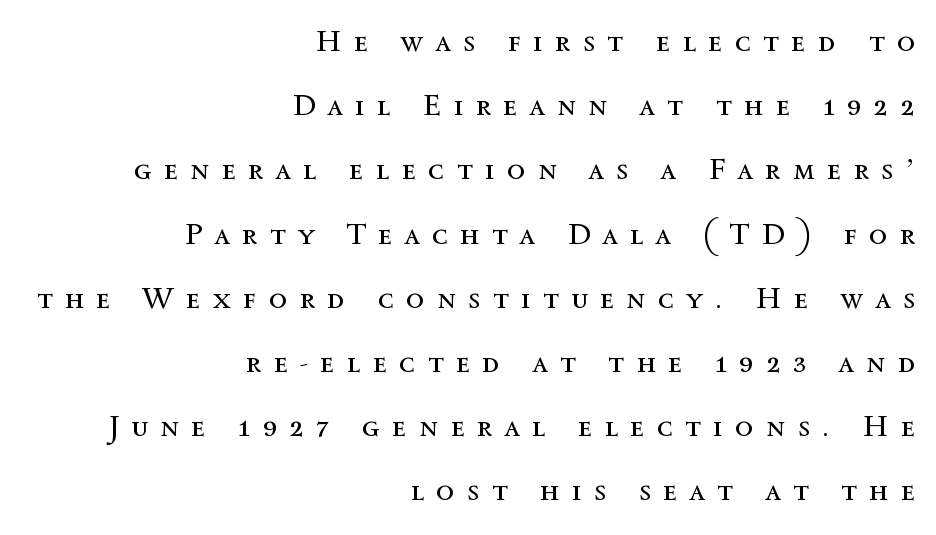
Q: Is the text bold? A: No.
Q: Is the text italic (slanted)? A: No, it is upright.
Q: Is the text underlined? A: No.
Q: How is the paragraph aligned? A: Right-aligned.
Q: Is the spacing between letters normal or unusually wide? A: Unusually wide.
Q: Is the spacing between lines tight, normal or loose? A: Loose.
Q: Width (condensed, normal, or wide)? A: Normal.
Q: x-height? A: Medium.
Q: Monospaced? A: No.
